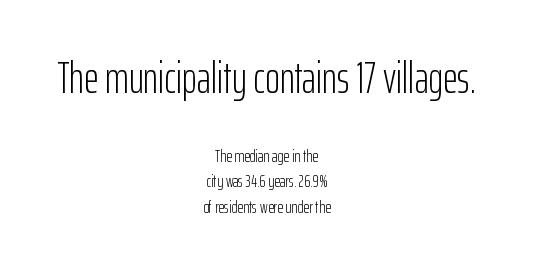
{"serif": "no", "italic": "no", "bold": "no", "weight": "light", "width": "condensed", "stroke_contrast": "low", "x_height": "medium", "monospaced": "no", "underline": "no", "align": "center", "line_spacing": "normal", "line_spacing_ratio": 1.42, "letter_spacing": "normal", "letter_spacing_em": 0.0, "larger_block": "first", "size_ratio": 2.5, "glyph_px": 45}
